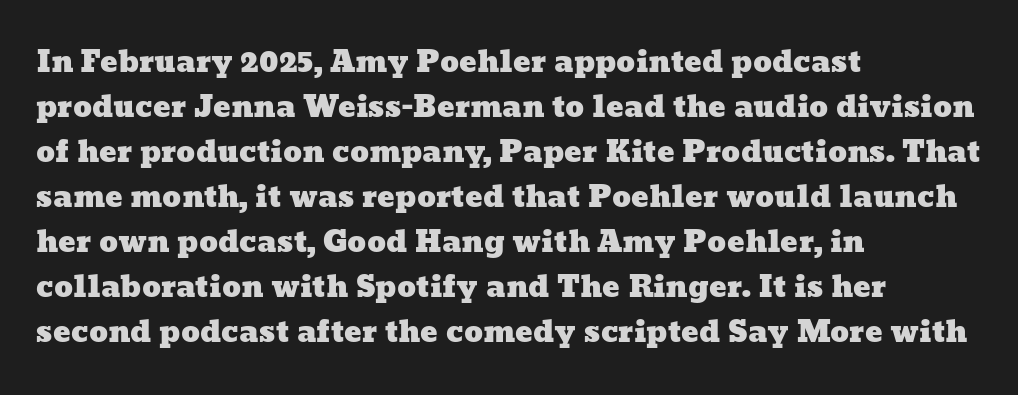
{"width": "wide", "stroke_contrast": "low", "x_height": "medium", "monospaced": "no", "underline": "no", "align": "left", "line_spacing": "normal", "line_spacing_ratio": 1.55, "letter_spacing": "normal", "letter_spacing_em": 0.0, "glyph_px": 29}
